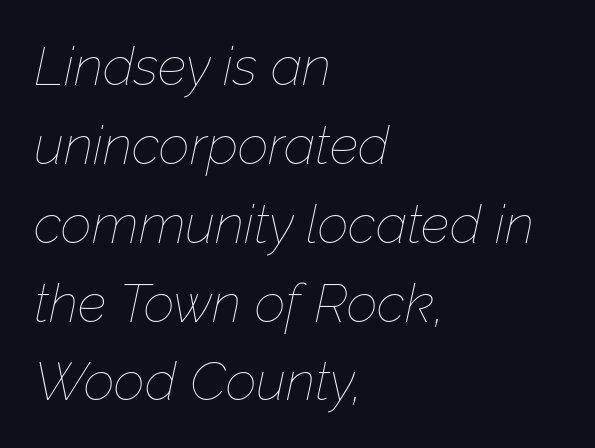
The letters advance in unequal steps, a hallmark of proportional type. Honestly, the row spacing looks completely unremarkable. The text block is weighted toward the left margin, trailing off unevenly rightward. Descenders hang freely into open space. No extra ink here — the face is not bold.
